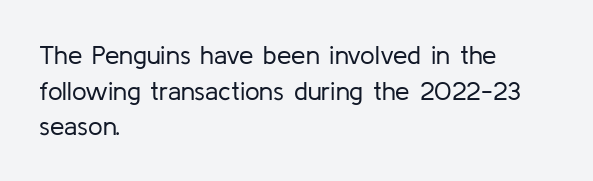
The line texture is even and compact thanks to regular tracking. Honestly, the row spacing looks completely unremarkable. Every row of glyphs begins at an identical x-position on the left. The letters stand straight up with perfectly vertical stems. Stroke thickness stays within the range of a standard reading face or lighter. Unmarked baselines from the first word to the last.
